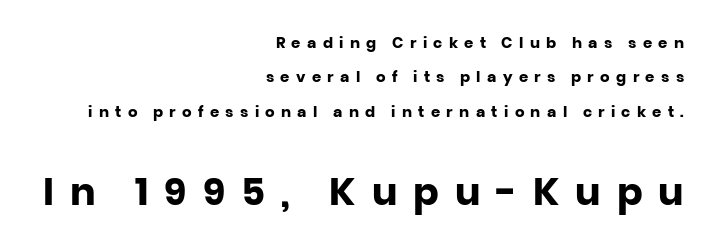
Q: Is the text bold? A: Yes.
Q: Is the text italic (slanted)? A: No, it is upright.
Q: Is the typeface a serif or a sans-serif typeface? A: Sans-serif.
Q: Is the text underlined? A: No.
Q: How is the paragraph aligned? A: Right-aligned.
Q: Is the spacing between letters normal or unusually wide? A: Unusually wide.
Q: Is the spacing between lines tight, normal or loose? A: Loose.
Q: Which block of text is set in a larger size, the first (top) or the second (bottom)? A: The second (bottom) one.
Q: Width (condensed, normal, or wide)? A: Normal.
Q: Stroke contrast? A: Low.
Q: x-height? A: Large.
Q: Monospaced? A: No.
